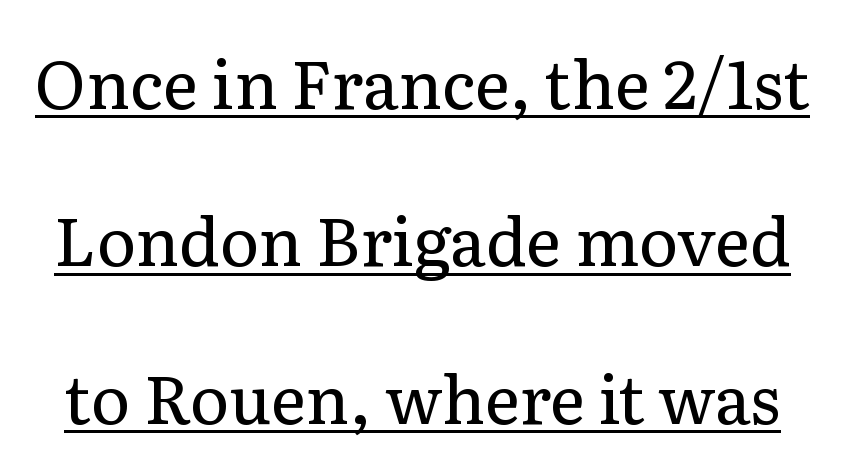
{"serif": "yes", "italic": "no", "bold": "no", "weight": "regular", "width": "normal", "stroke_contrast": "low", "x_height": "medium", "monospaced": "no", "underline": "yes", "line_spacing": "loose", "line_spacing_ratio": 2.35, "letter_spacing": "normal", "letter_spacing_em": 0.0, "glyph_px": 67}
